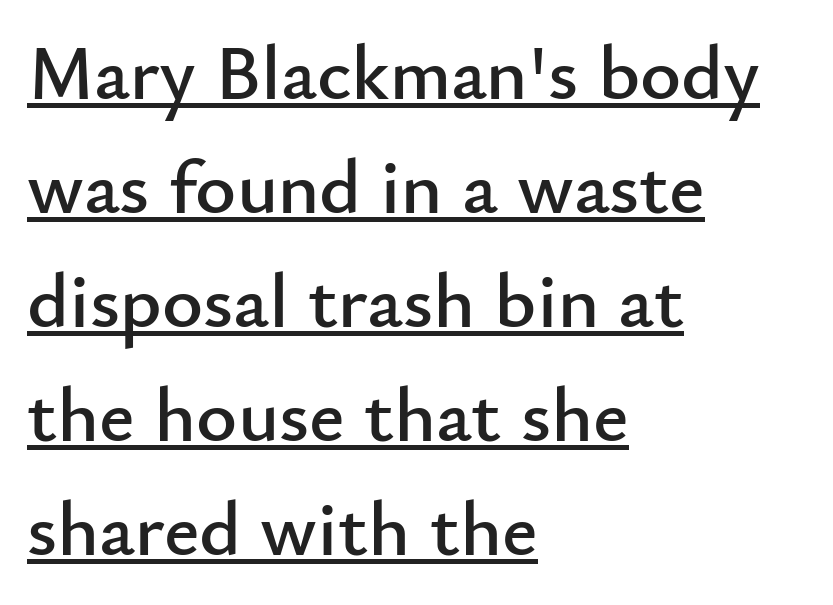
Q: Is the text italic (slanted)? A: No, it is upright.
Q: Is the typeface a serif or a sans-serif typeface? A: Sans-serif.
Q: Is the text underlined? A: Yes.
Q: How is the paragraph aligned? A: Left-aligned.
Q: Is the spacing between letters normal or unusually wide? A: Normal.
Q: Is the spacing between lines tight, normal or loose? A: Normal.
Q: Width (condensed, normal, or wide)? A: Normal.
Q: Stroke contrast? A: Low.
Q: x-height? A: Small.
Q: Monospaced? A: No.
